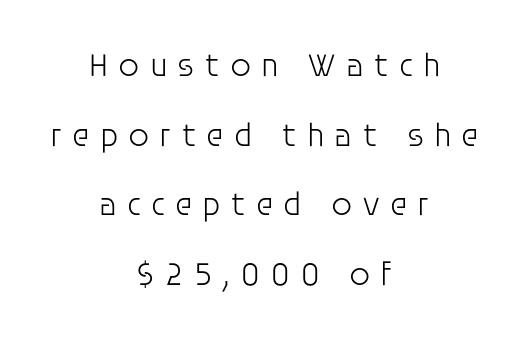
The image shows 33 px light sans-serif type, upright; set centered, loose line spacing (2.11x), unusually wide letter spacing (+0.29 em), not underlined; low stroke contrast and a large x-height.
